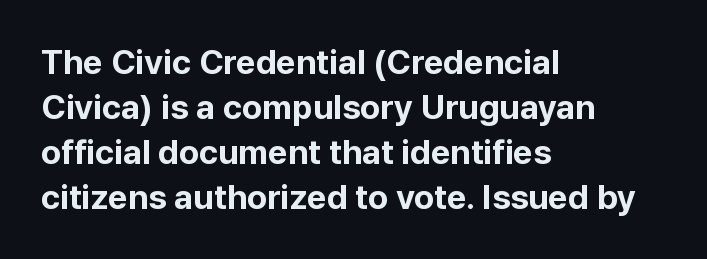
The rows are spaced the way most documents space them. The typeface chosen for these lines omits serifs. The letterforms sit shoulder to shoulder at normal distance. Any mark beneath the type? The region is blank.
